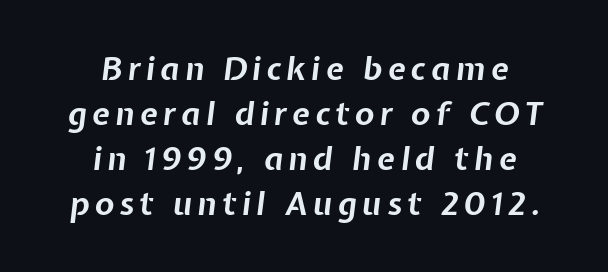
The image shows 32 px bold type, italic (leaning right); set centered, normal line spacing (1.41x), not underlined; low stroke contrast and a medium x-height.
